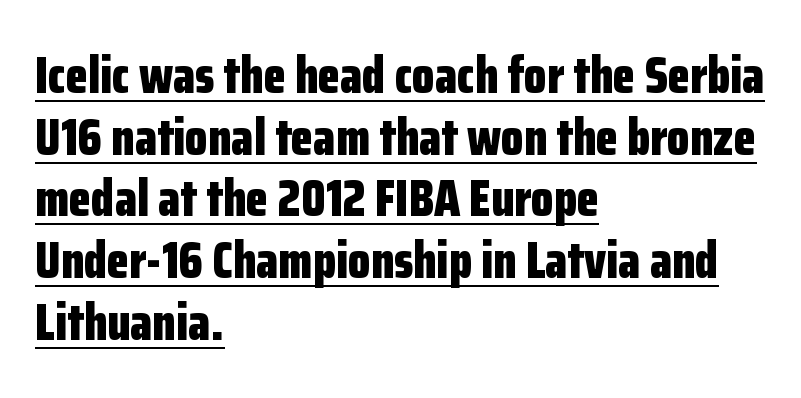
{"serif": "no", "italic": "no", "bold": "yes", "weight": "bold", "width": "condensed", "stroke_contrast": "low", "x_height": "medium", "monospaced": "no", "underline": "yes", "align": "left", "line_spacing_ratio": 1.21, "letter_spacing": "normal", "letter_spacing_em": 0.0, "glyph_px": 51}
